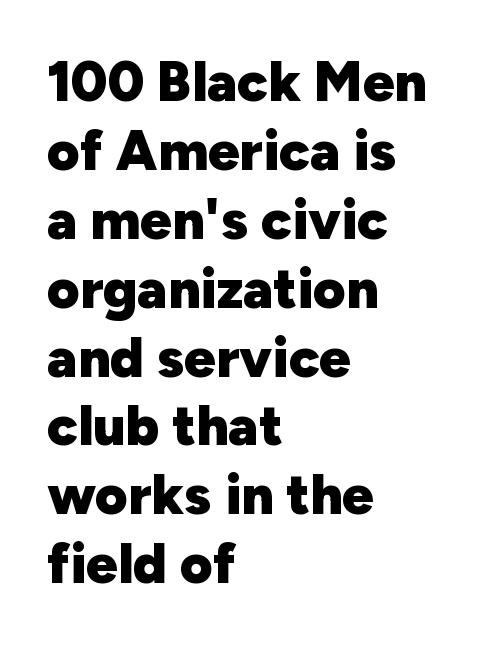
{"serif": "no", "italic": "no", "bold": "yes", "weight": "heavy", "width": "normal", "stroke_contrast": "low", "x_height": "medium", "monospaced": "no", "underline": "no", "align": "left", "line_spacing_ratio": 1.23, "letter_spacing": "normal", "letter_spacing_em": 0.0, "glyph_px": 56}
